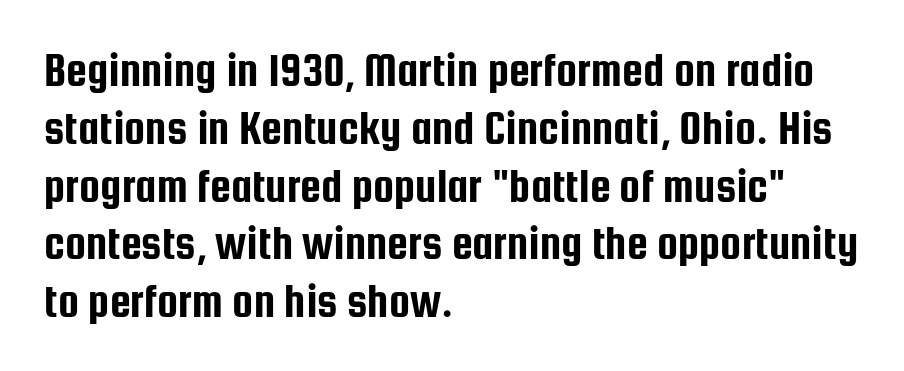
{"serif": "no", "italic": "no", "width": "condensed", "stroke_contrast": "low", "x_height": "medium", "monospaced": "no", "underline": "no", "align": "left", "line_spacing_ratio": 1.23, "letter_spacing": "normal", "letter_spacing_em": 0.0, "glyph_px": 47}
